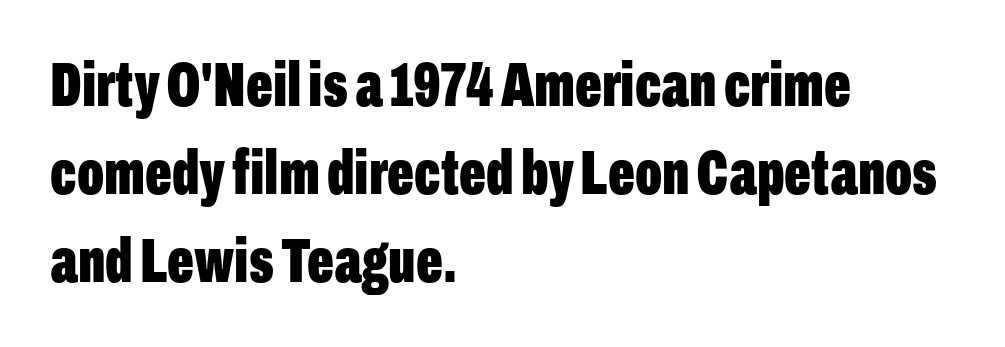
{"serif": "no", "italic": "no", "bold": "yes", "weight": "bold", "width": "condensed", "stroke_contrast": "low", "x_height": "medium", "monospaced": "no", "underline": "no", "align": "left", "line_spacing": "normal", "line_spacing_ratio": 1.4, "letter_spacing": "normal", "letter_spacing_em": 0.0, "glyph_px": 63}
